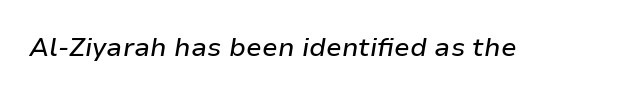
Q: Is the text italic (slanted)? A: Yes, it leans right by about 9 degrees.
Q: Is the text underlined? A: No.
Q: Is the spacing between letters normal or unusually wide? A: Normal.
